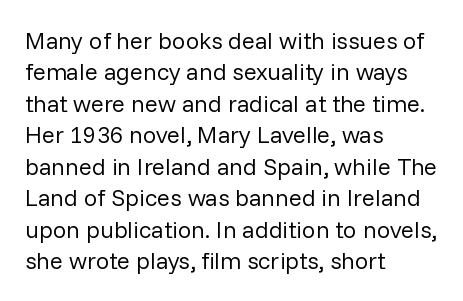
What stands out about the letter spacing? Nothing — it is the standard amount. Unmarked baselines from the first word to the last. The rendering anchors every line to the left-hand side. Regarding leading, the lines here are spaced in the standard way. Compared with a typical body face, this is equally light or lighter still. In terms of posture, this sample is upright.
